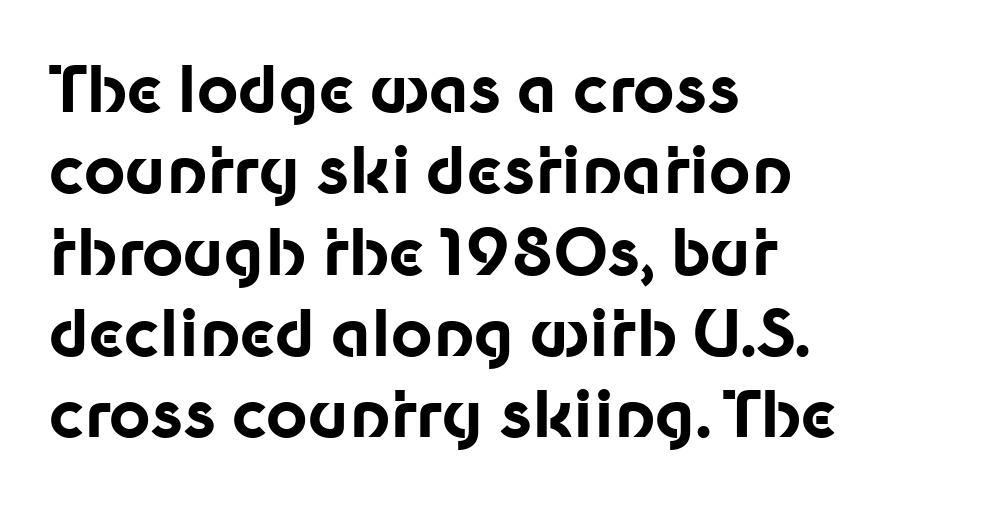
The image shows 64 px bold sans-serif type, upright; set left-aligned, normal line spacing (1.27x), normal letter spacing, not underlined; low stroke contrast and a medium x-height.
